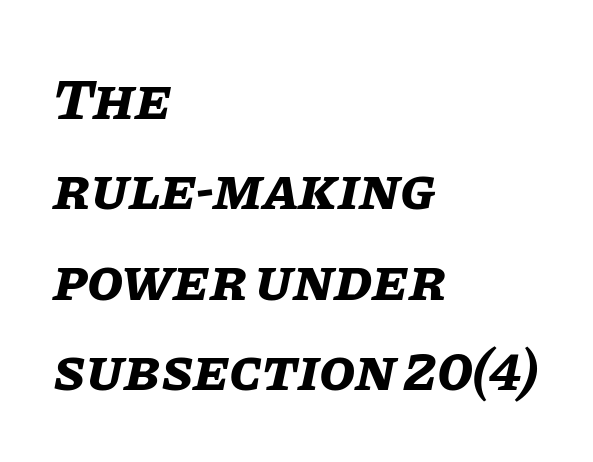
Q: Is the text bold? A: Yes.
Q: Is the text italic (slanted)? A: Yes, it leans right by about 11 degrees.
Q: Is the text underlined? A: No.
Q: How is the paragraph aligned? A: Left-aligned.
Q: Is the spacing between letters normal or unusually wide? A: Normal.
Q: Is the spacing between lines tight, normal or loose? A: Normal.
Q: Width (condensed, normal, or wide)? A: Normal.
Q: Stroke contrast? A: Low.
Q: x-height? A: Large.
Q: Monospaced? A: No.
